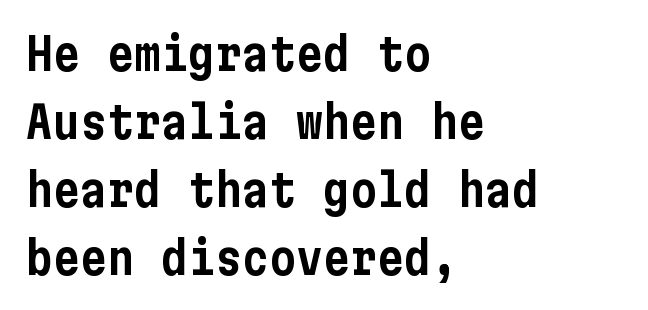
The image shows 45 px condensed sans-serif type, upright; set left-aligned, normal line spacing (1.51x), normal letter spacing, not underlined; low stroke contrast and a medium x-height.
